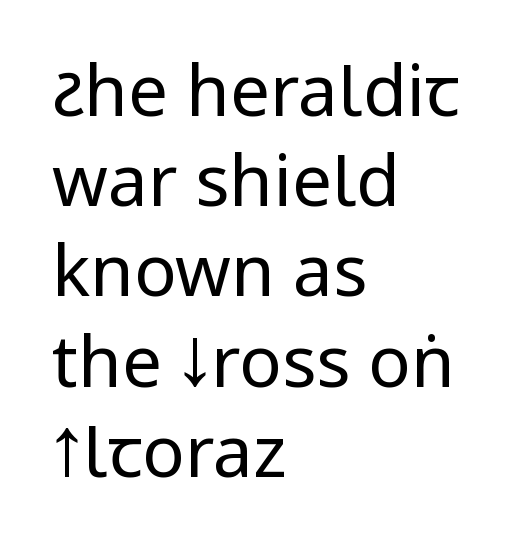
Q: Is the text bold? A: No.
Q: Is the text italic (slanted)? A: No, it is upright.
Q: Is the typeface a serif or a sans-serif typeface? A: Sans-serif.
Q: Is the text underlined? A: No.
Q: How is the paragraph aligned? A: Left-aligned.
Q: Is the spacing between letters normal or unusually wide? A: Normal.
Q: Is the spacing between lines tight, normal or loose? A: Normal.
Q: Width (condensed, normal, or wide)? A: Condensed.
Q: Stroke contrast? A: Low.
Q: x-height? A: Large.
Q: Monospaced? A: No.
